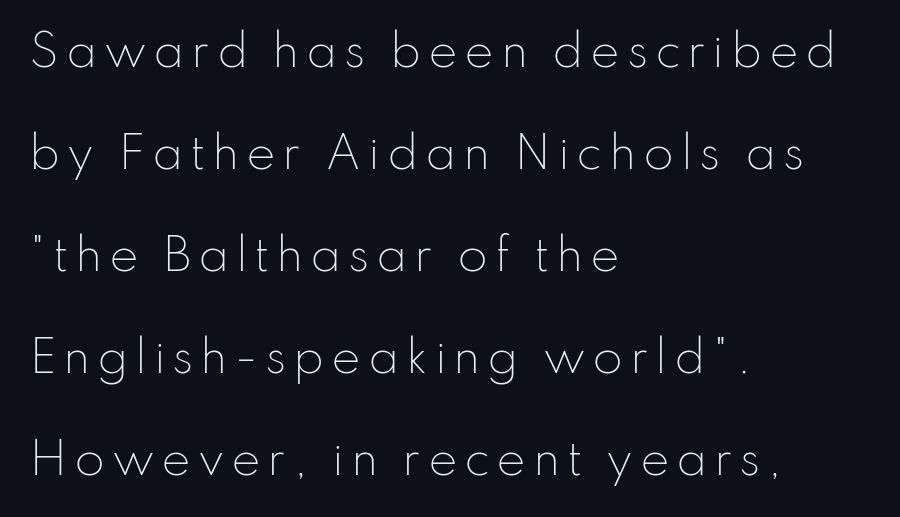
Proportional: the letters do not fall into vertical columns. It's the straight-up-and-down kind of type. Leading: increased. The font is comparable to plain body text, perhaps lighter.
